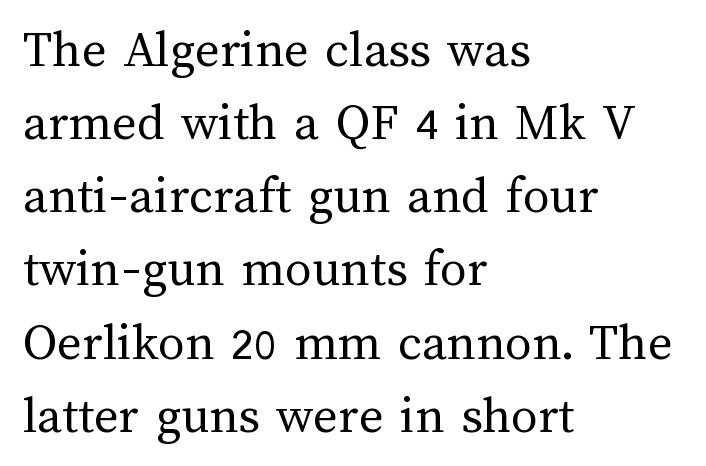
Q: Is the text bold? A: No.
Q: Is the text italic (slanted)? A: No, it is upright.
Q: Is the text underlined? A: No.
Q: How is the paragraph aligned? A: Left-aligned.
Q: Is the spacing between letters normal or unusually wide? A: Normal.
Q: Is the spacing between lines tight, normal or loose? A: Normal.
Q: Width (condensed, normal, or wide)? A: Normal.
Q: Stroke contrast? A: Medium.
Q: x-height? A: Medium.
Q: Monospaced? A: No.
